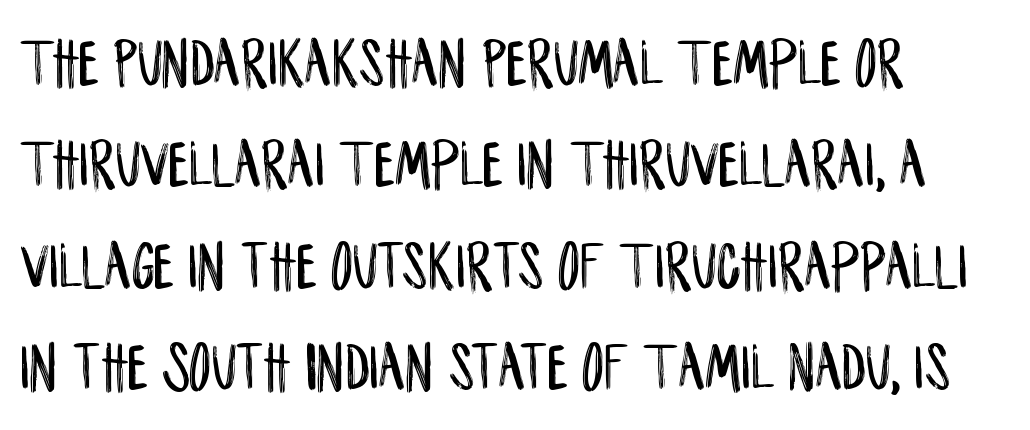
The image shows 70 px condensed sans-serif type, upright; set left-aligned, normal line spacing (1.45x), normal letter spacing, not underlined; low stroke contrast and a large x-height.
